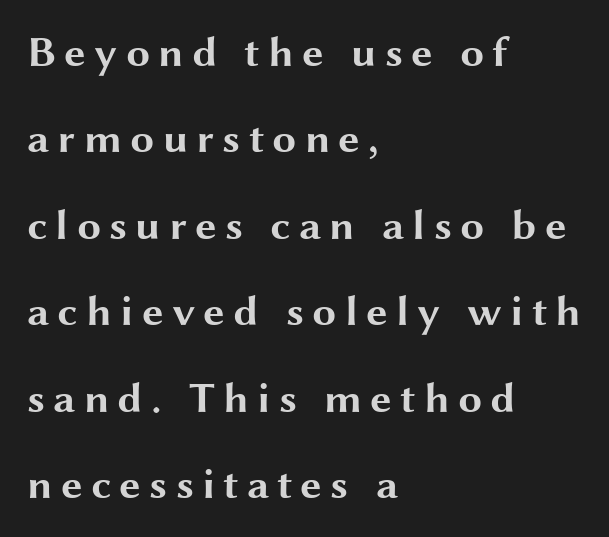
Looks like regular typesetting: each glyph gets only the width it needs. As a designer I'd log this as weight 700, bold. You can tell from the bare stems that sans-serif type was used. Is there any slant? The stems are plumb.
